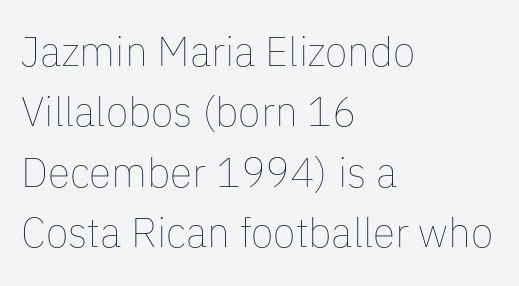
Q: Is the text bold? A: No.
Q: Is the text italic (slanted)? A: No, it is upright.
Q: Is the text underlined? A: No.
Q: How is the paragraph aligned? A: Left-aligned.
Q: Is the spacing between letters normal or unusually wide? A: Normal.
Q: Is the spacing between lines tight, normal or loose? A: Normal.
Q: Width (condensed, normal, or wide)? A: Normal.
Q: Stroke contrast? A: Low.
Q: x-height? A: Medium.
Q: Monospaced? A: No.
